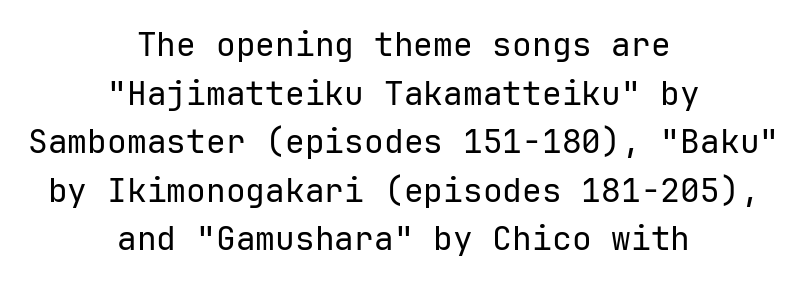
Q: Is the text bold? A: No.
Q: Is the text italic (slanted)? A: No, it is upright.
Q: Is the typeface a serif or a sans-serif typeface? A: Sans-serif.
Q: Is the text underlined? A: No.
Q: How is the paragraph aligned? A: Centered.
Q: Is the spacing between letters normal or unusually wide? A: Normal.
Q: Is the spacing between lines tight, normal or loose? A: Normal.
Q: Width (condensed, normal, or wide)? A: Normal.
Q: Stroke contrast? A: Low.
Q: x-height? A: Medium.
